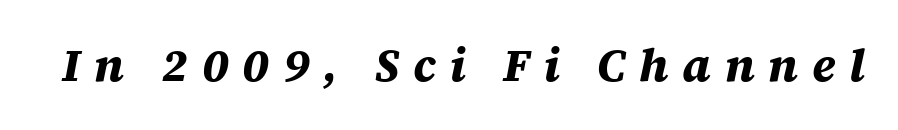
The image shows 46 px bold type, italic (leaning right); set unusually wide letter spacing (+0.3 em), not underlined; medium stroke contrast and a large x-height.
